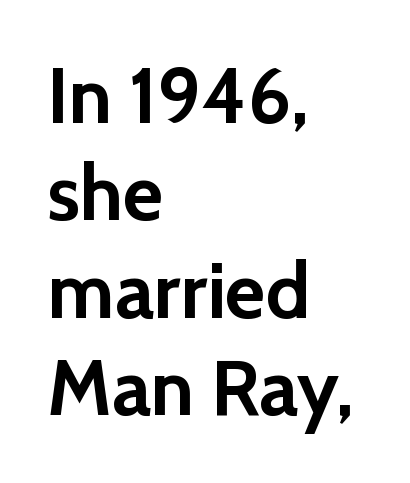
{"serif": "no", "italic": "no", "bold": "yes", "weight": "semibold", "width": "normal", "x_height": "medium", "monospaced": "no", "underline": "no", "align": "left", "line_spacing": "normal", "line_spacing_ratio": 1.25, "letter_spacing": "normal", "letter_spacing_em": 0.0, "glyph_px": 78}
